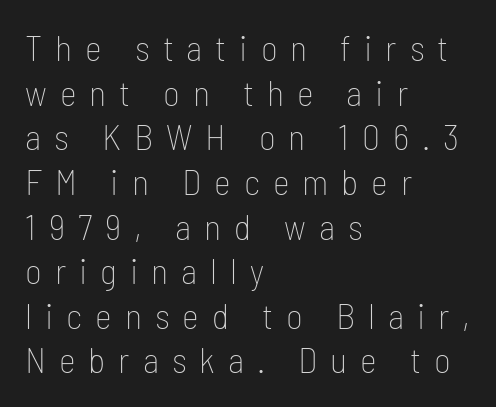
Left-aligned paragraph, ragged on the right. What stands out about the letter spacing? Its width — letters are far apart. Weight: not bold — regular or lighter. Serif or sans? Sans — the stroke terminals are bare. The letters advance in unequal steps, a hallmark of proportional type.
